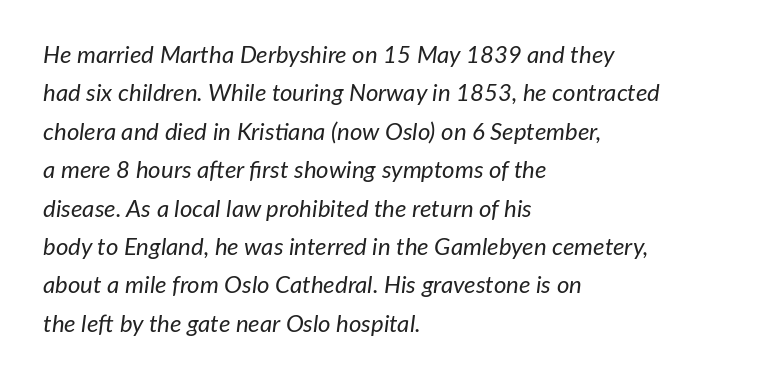
Q: Is the text bold? A: No.
Q: Is the text italic (slanted)? A: Yes, it leans right by about 7 degrees.
Q: Is the text underlined? A: No.
Q: How is the paragraph aligned? A: Left-aligned.
Q: Is the spacing between letters normal or unusually wide? A: Normal.
Q: Is the spacing between lines tight, normal or loose? A: Normal.
